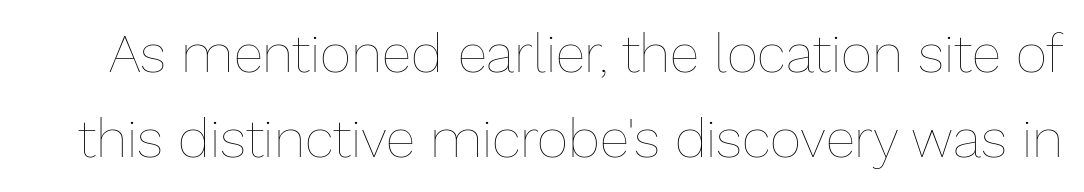
Q: Is the text bold? A: No.
Q: Is the text italic (slanted)? A: No, it is upright.
Q: Is the text underlined? A: No.
Q: Is the spacing between letters normal or unusually wide? A: Normal.
Q: Is the spacing between lines tight, normal or loose? A: Normal.
Q: Width (condensed, normal, or wide)? A: Normal.
Q: Stroke contrast? A: Low.
Q: x-height? A: Medium.
Q: Monospaced? A: No.
